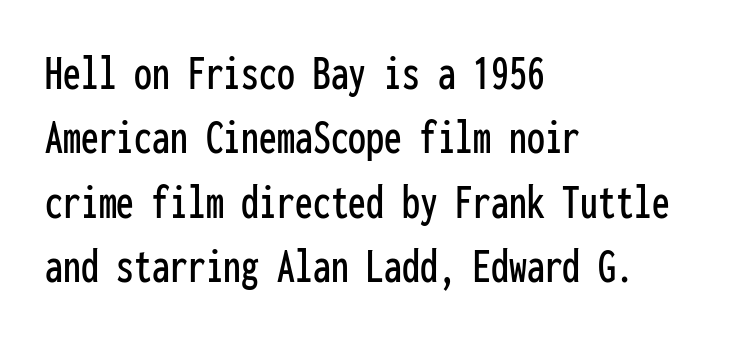
Q: Is the text italic (slanted)? A: No, it is upright.
Q: Is the typeface a serif or a sans-serif typeface? A: Sans-serif.
Q: Is the text underlined? A: No.
Q: How is the paragraph aligned? A: Left-aligned.
Q: Is the spacing between letters normal or unusually wide? A: Normal.
Q: Is the spacing between lines tight, normal or loose? A: Normal.
Q: Width (condensed, normal, or wide)? A: Condensed.
Q: Stroke contrast? A: Low.
Q: x-height? A: Medium.
Q: Monospaced? A: Yes.
